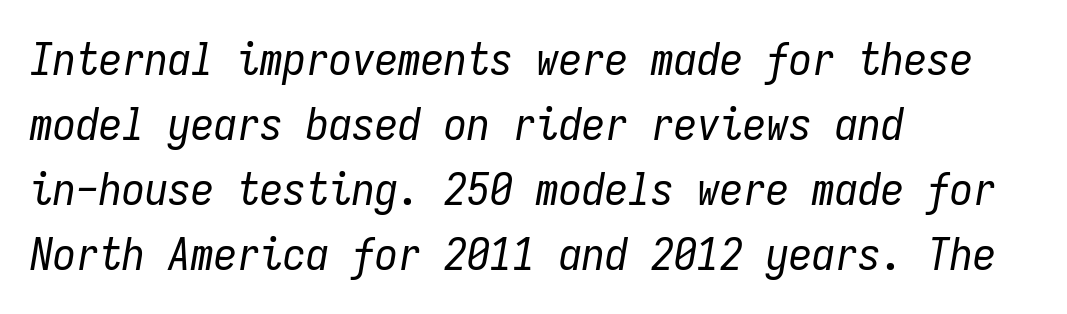
The image shows 46 px regular-weight, condensed type, italic (leaning right), monospaced; set left-aligned, normal line spacing (1.41x), normal letter spacing, not underlined; low stroke contrast and a medium x-height.
